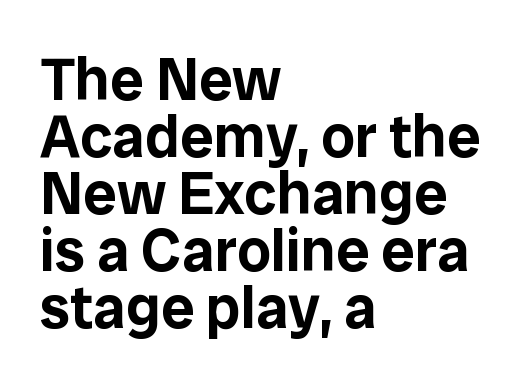
Q: Is the text italic (slanted)? A: No, it is upright.
Q: Is the typeface a serif or a sans-serif typeface? A: Sans-serif.
Q: Is the text underlined? A: No.
Q: How is the paragraph aligned? A: Left-aligned.
Q: Is the spacing between letters normal or unusually wide? A: Normal.
Q: Is the spacing between lines tight, normal or loose? A: Tight.
Q: Width (condensed, normal, or wide)? A: Normal.
Q: Stroke contrast? A: Low.
Q: x-height? A: Medium.
Q: Monospaced? A: No.
